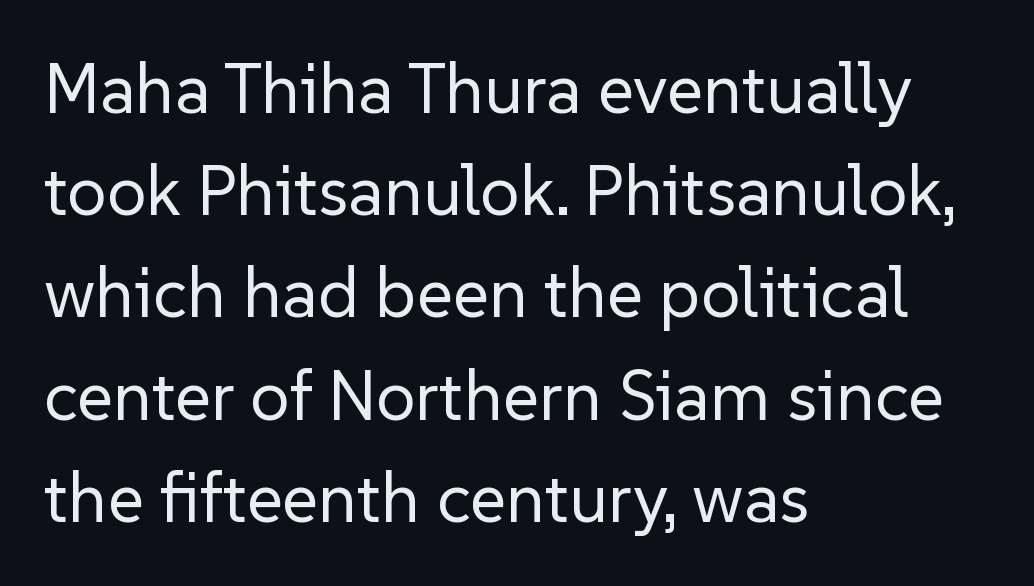
The image shows 70 px regular-weight sans-serif type, upright; set left-aligned, normal line spacing (1.46x), normal letter spacing, not underlined; low stroke contrast and a medium x-height.
